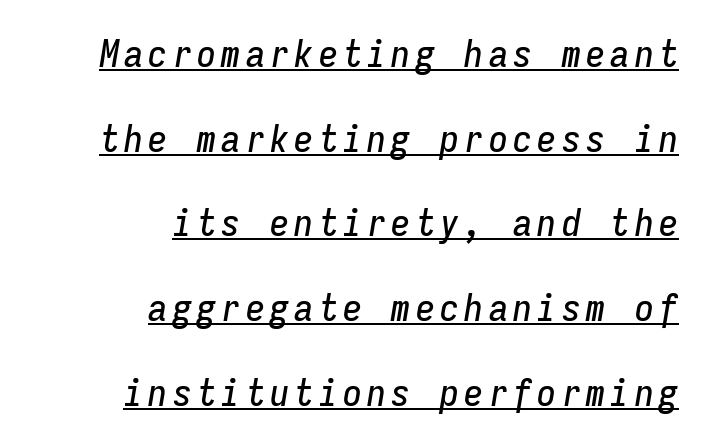
Q: Is the text italic (slanted)? A: Yes, it leans right by about 9 degrees.
Q: Is the text underlined? A: Yes.
Q: How is the paragraph aligned? A: Right-aligned.
Q: Is the spacing between lines tight, normal or loose? A: Loose.
Q: Width (condensed, normal, or wide)? A: Condensed.
Q: Stroke contrast? A: Low.
Q: x-height? A: Medium.
Q: Monospaced? A: Yes.
